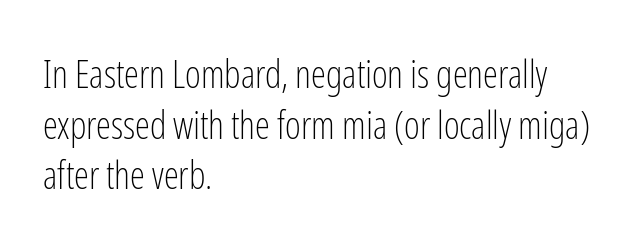
Q: Is the text bold? A: No.
Q: Is the text italic (slanted)? A: No, it is upright.
Q: Is the typeface a serif or a sans-serif typeface? A: Sans-serif.
Q: Is the text underlined? A: No.
Q: How is the paragraph aligned? A: Left-aligned.
Q: Is the spacing between letters normal or unusually wide? A: Normal.
Q: Is the spacing between lines tight, normal or loose? A: Normal.
Q: Width (condensed, normal, or wide)? A: Condensed.
Q: Stroke contrast? A: Low.
Q: x-height? A: Medium.
Q: Monospaced? A: No.
